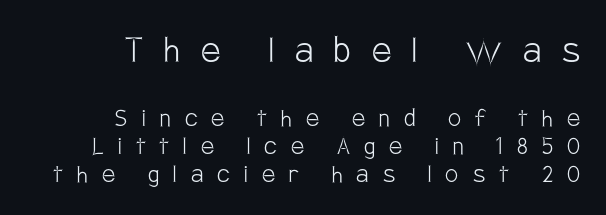
Q: Is the text bold? A: No.
Q: Is the text italic (slanted)? A: No, it is upright.
Q: Is the typeface a serif or a sans-serif typeface? A: Sans-serif.
Q: Is the text underlined? A: No.
Q: How is the paragraph aligned? A: Right-aligned.
Q: Is the spacing between letters normal or unusually wide? A: Unusually wide.
Q: Is the spacing between lines tight, normal or loose? A: Tight.
Q: Which block of text is set in a larger size, the first (top) or the second (bottom)? A: The first (top) one.
Q: Width (condensed, normal, or wide)? A: Condensed.
Q: Stroke contrast? A: Low.
Q: x-height? A: Large.
Q: Monospaced? A: No.
